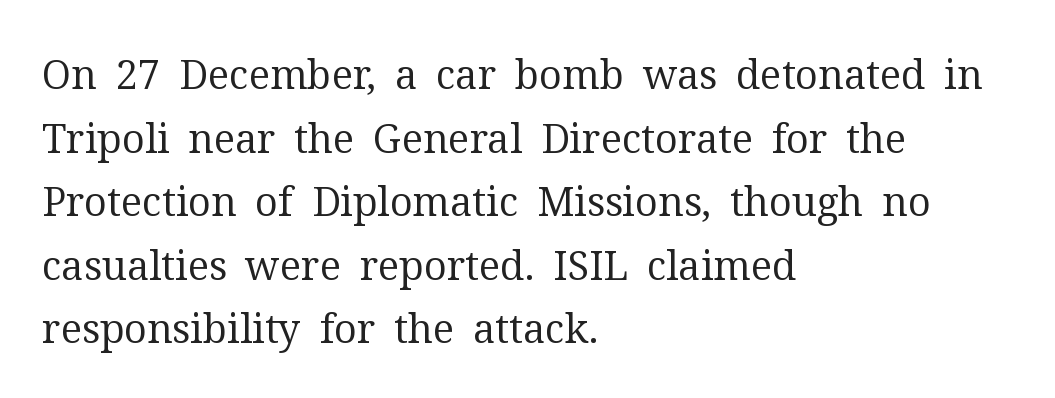
The image shows 40 px regular-weight serif type, upright; set left-aligned, normal line spacing (1.59x), normal letter spacing, not underlined; medium stroke contrast and a medium x-height.
